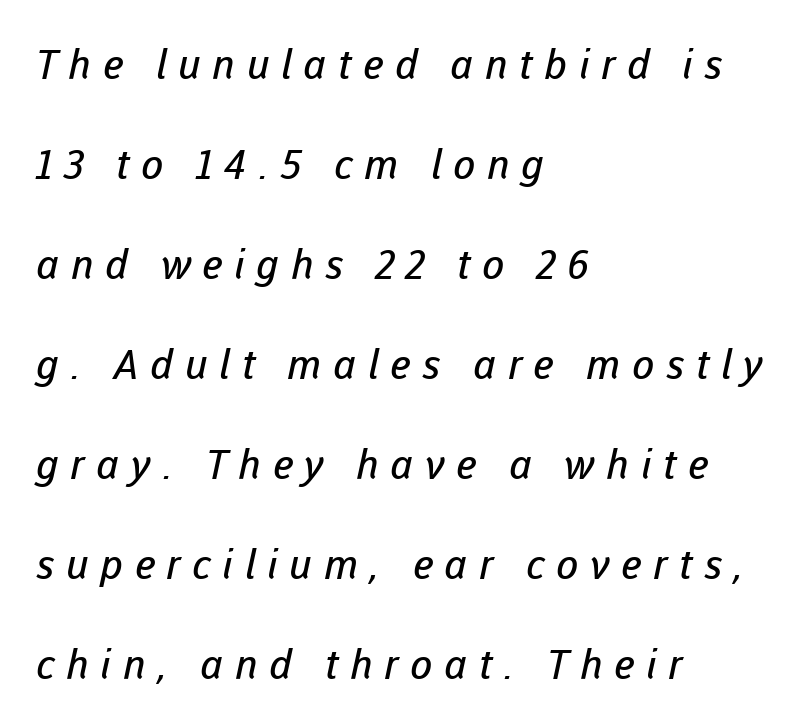
Check under the words: just untouched page. In CSS terms this would be text-align: left. The typeface has the unassuming heft of standard copy or less. No feet cap the strokes, marking this as sans-serif type. Someone cranked the tracking dial way up on this one. Summary of vertical rhythm: relaxed, with wide interline spacing.
